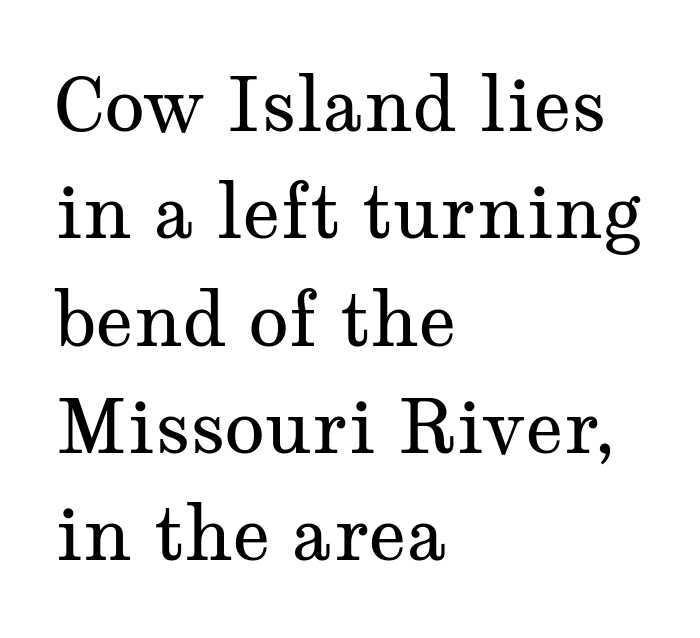
The image shows 74 px regular-weight, wide serif type, upright; set left-aligned, normal line spacing (1.45x), normal letter spacing, not underlined; medium stroke contrast and a medium x-height.
